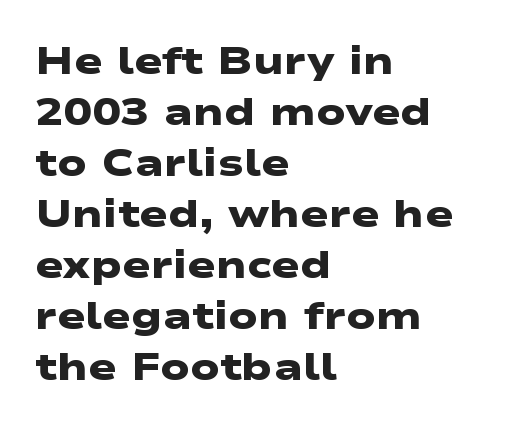
Does the weight exceed regular? Yes, all the way to bold. Horizontally, the lines are justified to the leading edge only. Observe the absence of serifs on each vertical stroke in this sample. Quick note: interline space is typical. Is this a fixed-width face? No — the glyphs have proportional, varying widths. Glyph-to-glyph distance matches everyday printed text.
